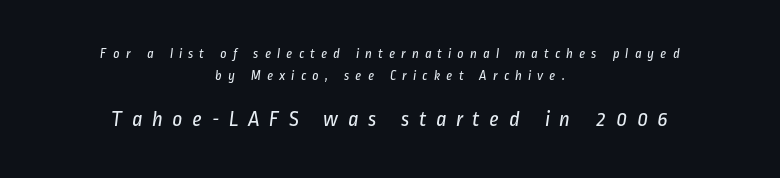
The image shows 22 px text type; set centered, normal line spacing (1.54x), unusually wide letter spacing (+0.42 em), not underlined; the second (bottom) block is 1.57x larger.
